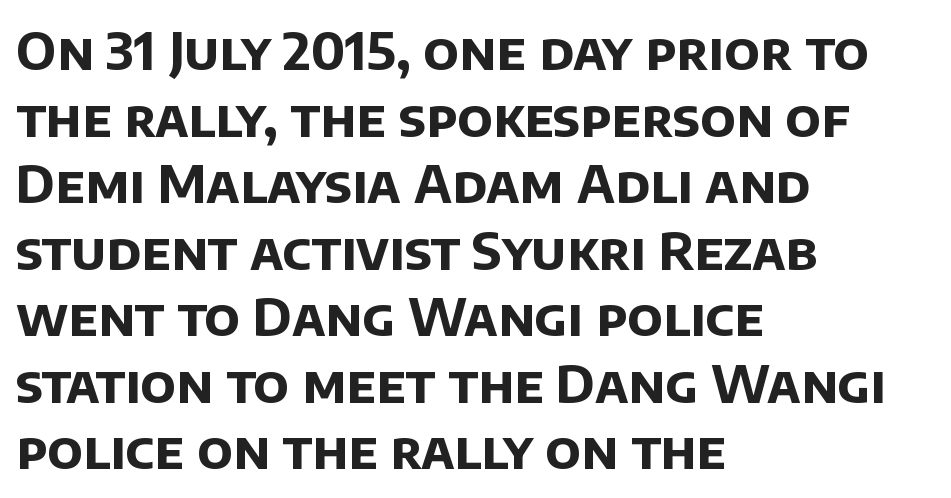
The image shows 52 px bold sans-serif type; set left-aligned, normal line spacing (1.28x), normal letter spacing, not underlined; low stroke contrast and a large x-height.
